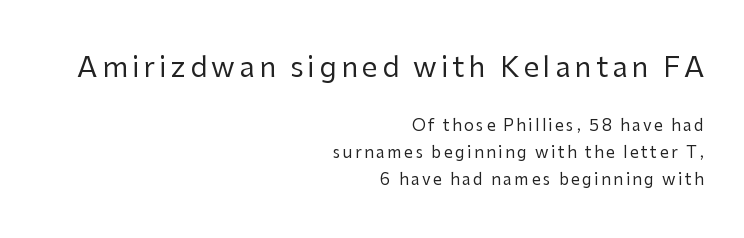
Q: Is the text bold? A: No.
Q: Is the text italic (slanted)? A: No, it is upright.
Q: Is the typeface a serif or a sans-serif typeface? A: Sans-serif.
Q: Is the text underlined? A: No.
Q: How is the paragraph aligned? A: Right-aligned.
Q: Is the spacing between lines tight, normal or loose? A: Normal.
Q: Which block of text is set in a larger size, the first (top) or the second (bottom)? A: The first (top) one.
Q: Width (condensed, normal, or wide)? A: Normal.
Q: Stroke contrast? A: Low.
Q: x-height? A: Medium.
Q: Monospaced? A: No.
